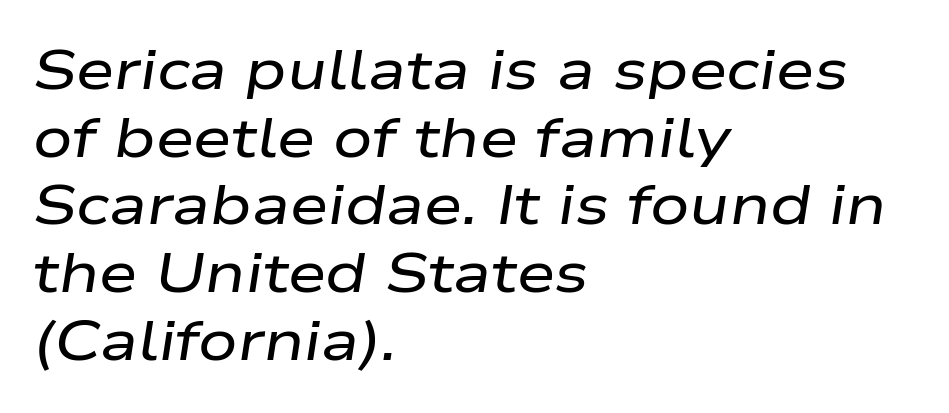
Q: Is the text italic (slanted)? A: Yes, it leans right by about 9 degrees.
Q: Is the text underlined? A: No.
Q: How is the paragraph aligned? A: Left-aligned.
Q: Is the spacing between letters normal or unusually wide? A: Normal.
Q: Width (condensed, normal, or wide)? A: Wide.
Q: Stroke contrast? A: Low.
Q: x-height? A: Medium.
Q: Monospaced? A: No.
